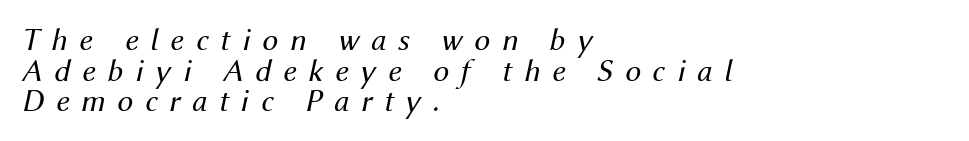
The image shows 32 px regular-weight type, italic (leaning right); set left-aligned, tight line spacing (0.96x), unusually wide letter spacing (+0.37 em), not underlined; medium stroke contrast and a medium x-height.
